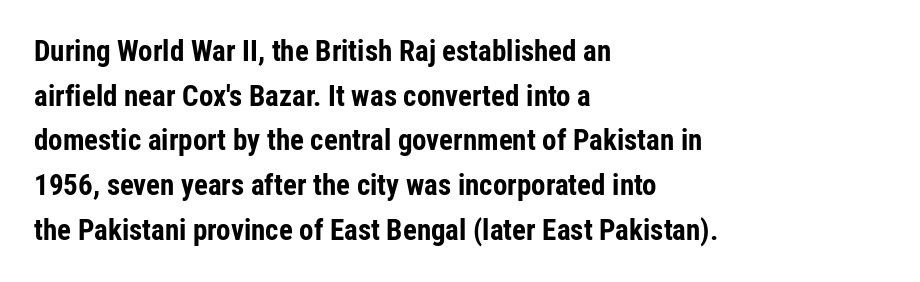
The image shows 29 px bold, condensed sans-serif type, upright; set left-aligned, normal line spacing (1.54x), normal letter spacing, not underlined; low stroke contrast and a medium x-height.
